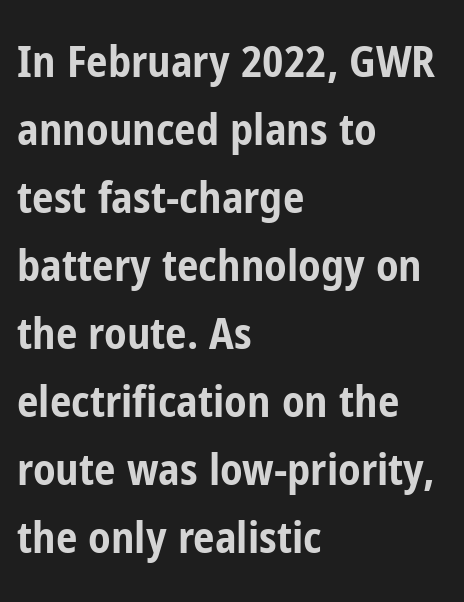
Q: Is the text bold? A: Yes.
Q: Is the text italic (slanted)? A: No, it is upright.
Q: Is the typeface a serif or a sans-serif typeface? A: Sans-serif.
Q: Is the text underlined? A: No.
Q: How is the paragraph aligned? A: Left-aligned.
Q: Is the spacing between letters normal or unusually wide? A: Normal.
Q: Is the spacing between lines tight, normal or loose? A: Normal.
Q: Width (condensed, normal, or wide)? A: Condensed.
Q: Stroke contrast? A: Low.
Q: x-height? A: Medium.
Q: Monospaced? A: No.
